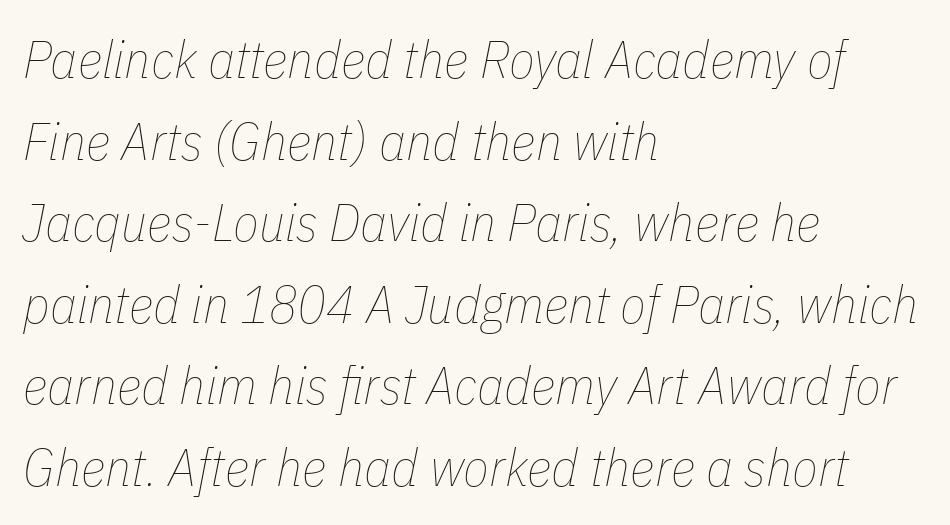
The image shows 53 px thin, condensed type, italic (leaning right); set left-aligned, normal line spacing (1.54x), normal letter spacing, not underlined; low stroke contrast and a medium x-height.
